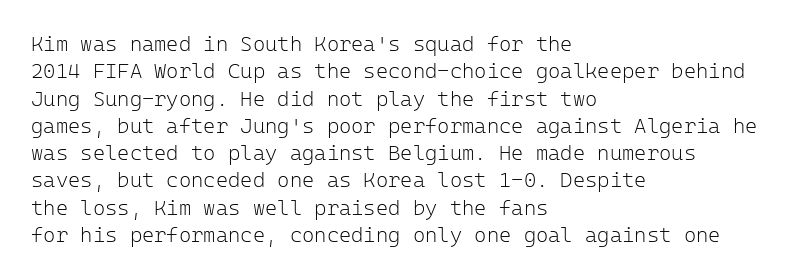
{"italic": "no", "bold": "no", "underline": "no", "align": "left", "line_spacing": "normal", "line_spacing_ratio": 1.3, "letter_spacing": "normal", "letter_spacing_em": 0.0, "glyph_px": 21}
